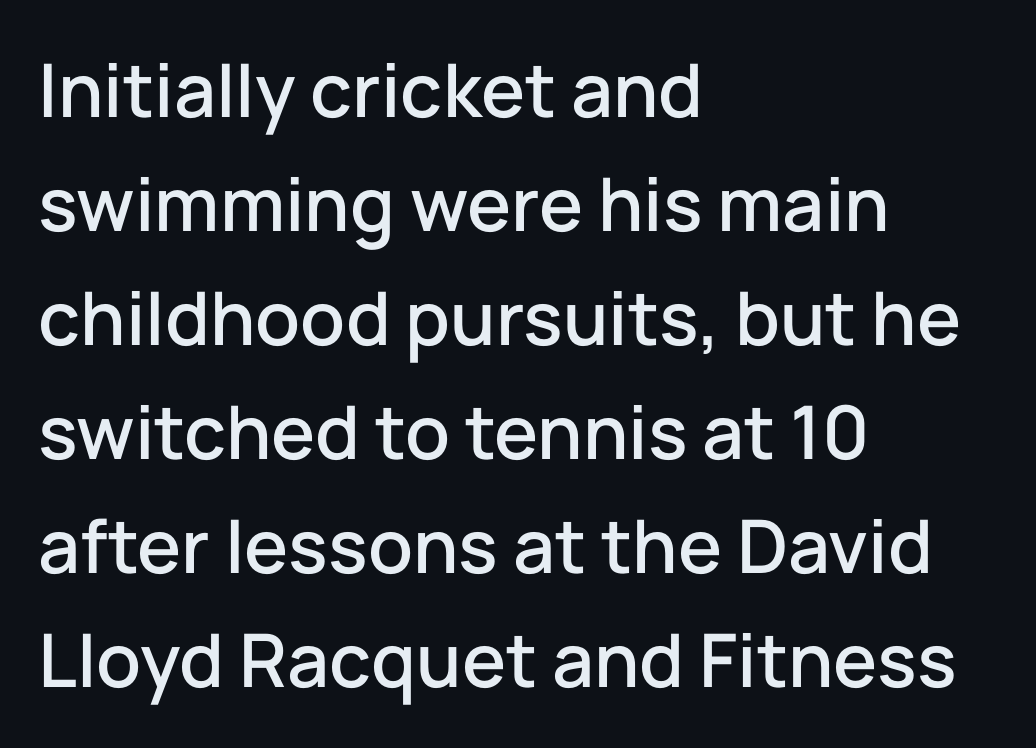
Q: Is the text italic (slanted)? A: No, it is upright.
Q: Is the typeface a serif or a sans-serif typeface? A: Sans-serif.
Q: Is the text underlined? A: No.
Q: How is the paragraph aligned? A: Left-aligned.
Q: Is the spacing between letters normal or unusually wide? A: Normal.
Q: Is the spacing between lines tight, normal or loose? A: Normal.
Q: Width (condensed, normal, or wide)? A: Normal.
Q: Stroke contrast? A: Low.
Q: x-height? A: Medium.
Q: Monospaced? A: No.
